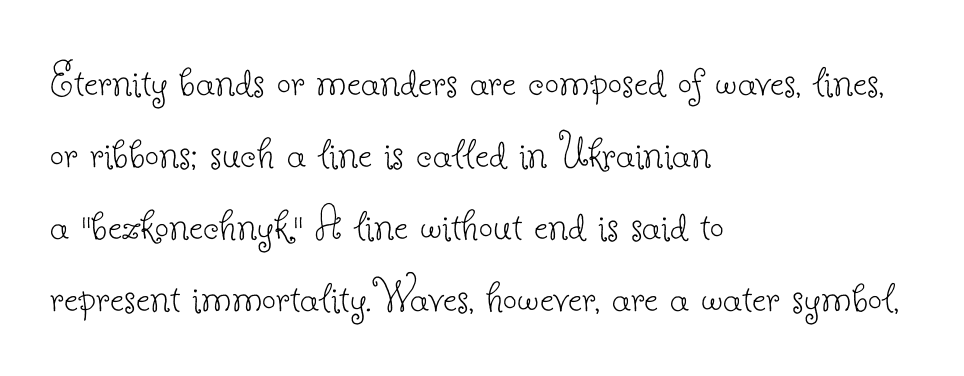
Leading matches the norm, producing a regular column. Is the type heavy? It reads as light-to-regular instead. The letters stand upright; this is a roman face. This sample uses a serif face. Check the space under the baseline: it is left empty. In terms of letterspacing, this is plain default setting.
